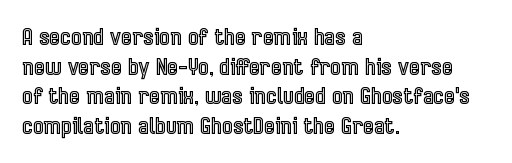
The image shows 23 px text type, upright; set left-aligned, normal line spacing (1.29x), normal letter spacing, not underlined.
